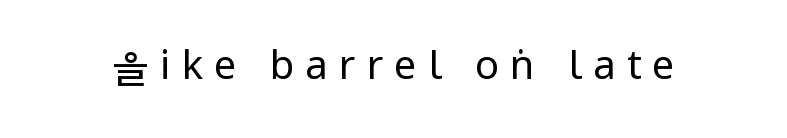
Q: Is the text bold? A: No.
Q: Is the text italic (slanted)? A: No, it is upright.
Q: Is the typeface a serif or a sans-serif typeface? A: Sans-serif.
Q: Is the text underlined? A: No.
Q: Is the spacing between letters normal or unusually wide? A: Unusually wide.
Q: Width (condensed, normal, or wide)? A: Condensed.
Q: Stroke contrast? A: Low.
Q: x-height? A: Large.
Q: Monospaced? A: No.
